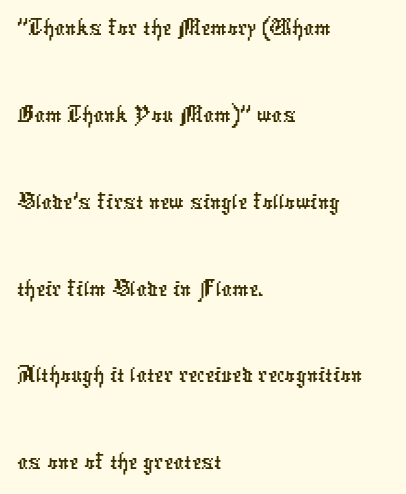
Compared with a centered layout, this one pins lines to the left instead. The block of text has a typical density, with ordinary space between rows. Look at the tracking — it's just the regular setting, nothing added. Classification — sans serif.
